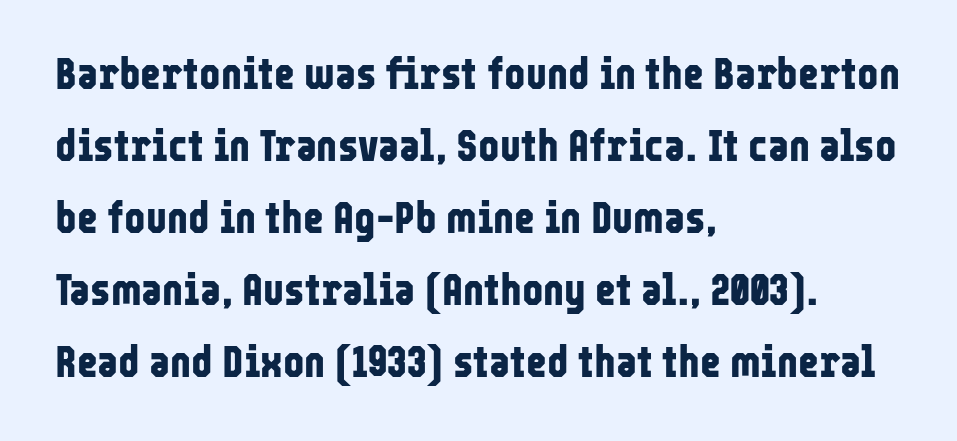
The image shows 45 px bold, condensed sans-serif type, upright; set left-aligned, normal line spacing (1.6x), normal letter spacing, not underlined; low stroke contrast and a medium x-height.
